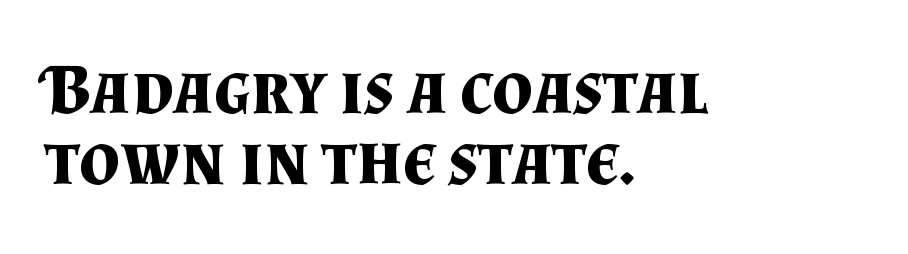
{"serif": "yes", "italic": "no", "bold": "yes", "weight": "bold", "width": "normal", "stroke_contrast": "medium", "x_height": "small", "monospaced": "no", "underline": "no", "align": "left", "line_spacing": "tight", "line_spacing_ratio": 1.0, "letter_spacing": "normal", "letter_spacing_em": 0.0, "glyph_px": 71}
